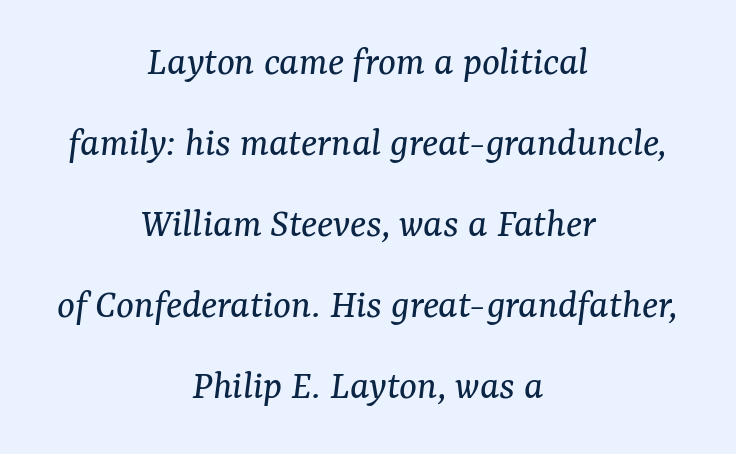
Q: Is the text bold? A: No.
Q: Is the text italic (slanted)? A: Yes, it leans right by about 7 degrees.
Q: Is the typeface a serif or a sans-serif typeface? A: Serif.
Q: Is the text underlined? A: No.
Q: How is the paragraph aligned? A: Centered.
Q: Is the spacing between letters normal or unusually wide? A: Normal.
Q: Is the spacing between lines tight, normal or loose? A: Loose.
Q: Width (condensed, normal, or wide)? A: Normal.
Q: Stroke contrast? A: Medium.
Q: x-height? A: Medium.
Q: Monospaced? A: No.
